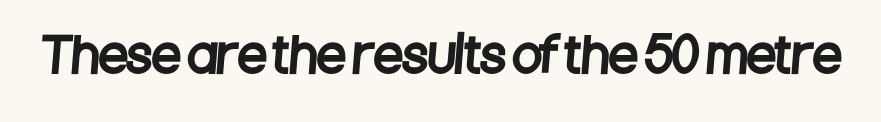
Q: Is the typeface a serif or a sans-serif typeface? A: Sans-serif.
Q: Is the text underlined? A: No.
Q: Is the spacing between letters normal or unusually wide? A: Normal.
Q: Width (condensed, normal, or wide)? A: Condensed.
Q: Stroke contrast? A: Low.
Q: x-height? A: Large.
Q: Monospaced? A: No.
